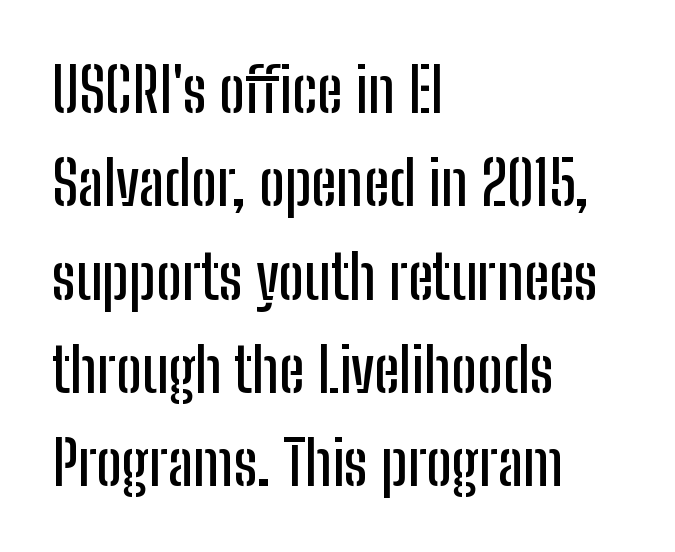
{"serif": "no", "italic": "no", "width": "condensed", "stroke_contrast": "low", "x_height": "medium", "monospaced": "no", "underline": "no", "align": "left", "line_spacing": "normal", "line_spacing_ratio": 1.53, "letter_spacing": "normal", "letter_spacing_em": 0.0, "glyph_px": 61}
